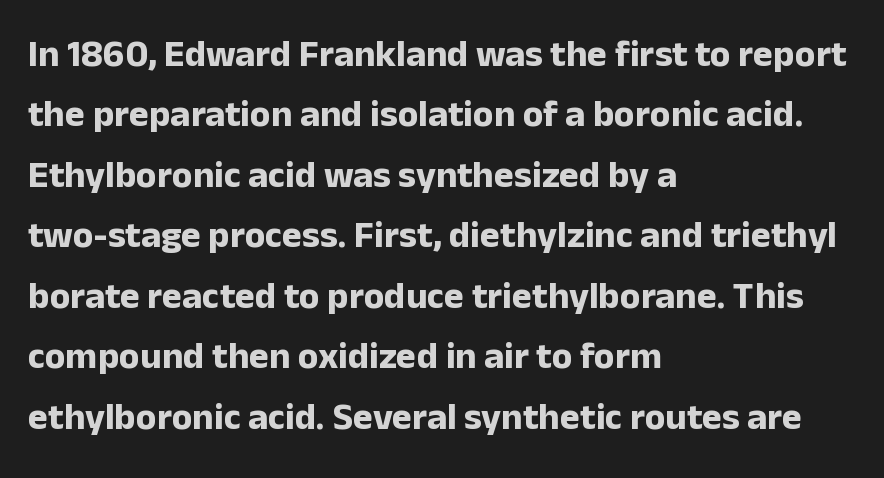
Q: Is the text bold? A: Yes.
Q: Is the text italic (slanted)? A: No, it is upright.
Q: Is the typeface a serif or a sans-serif typeface? A: Sans-serif.
Q: Is the text underlined? A: No.
Q: How is the paragraph aligned? A: Left-aligned.
Q: Is the spacing between letters normal or unusually wide? A: Normal.
Q: Is the spacing between lines tight, normal or loose? A: Normal.
Q: Width (condensed, normal, or wide)? A: Normal.
Q: Stroke contrast? A: Low.
Q: x-height? A: Medium.
Q: Monospaced? A: No.
